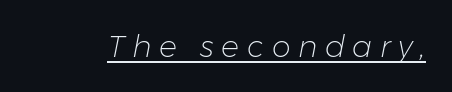
Q: Is the text bold? A: No.
Q: Is the text italic (slanted)? A: Yes, it leans right by about 11 degrees.
Q: Is the text underlined? A: Yes.
Q: Is the spacing between letters normal or unusually wide? A: Unusually wide.
Q: Width (condensed, normal, or wide)? A: Normal.
Q: Stroke contrast? A: Low.
Q: x-height? A: Medium.
Q: Monospaced? A: No.
